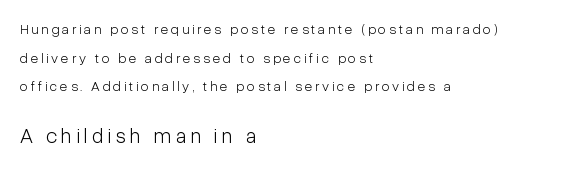
A typesetter would call this leading open, well beyond the default. The rendering enlarges the type as you move from the upper chunk to the lower. The letterforms sit at book weight or below. Short and long lines alike share a common starting point at left.
